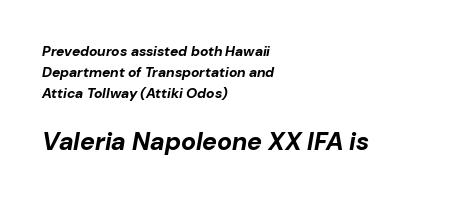
Q: Is the text bold? A: Yes.
Q: Is the text italic (slanted)? A: Yes, it leans right by about 10 degrees.
Q: Is the text underlined? A: No.
Q: How is the paragraph aligned? A: Left-aligned.
Q: Is the spacing between letters normal or unusually wide? A: Normal.
Q: Is the spacing between lines tight, normal or loose? A: Normal.
Q: Which block of text is set in a larger size, the first (top) or the second (bottom)? A: The second (bottom) one.
